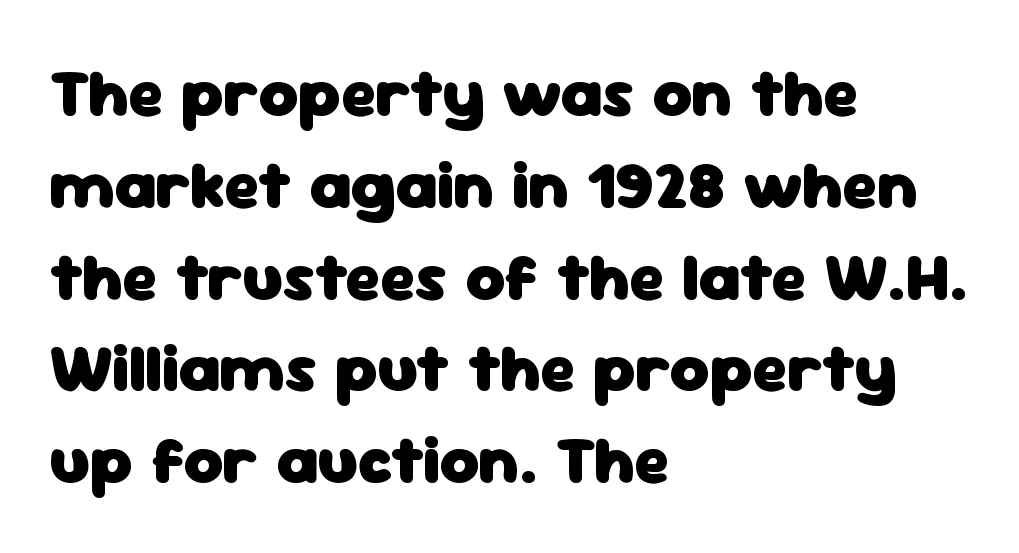
The passage shown is typeset with a sans-serif family. Spacing verdict: proportional, widths tailored to each character. Weight check: bold — yes, fully. Nope, not italic — everything's standing straight.
